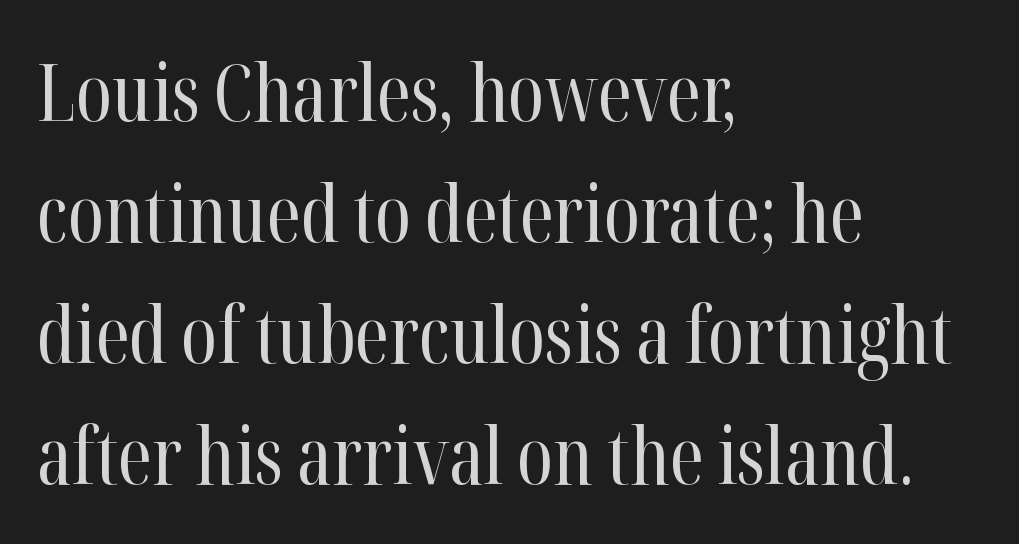
The image shows 78 px regular-weight, condensed serif type, upright; set left-aligned, normal line spacing (1.55x), normal letter spacing, not underlined; high stroke contrast and a medium x-height.
